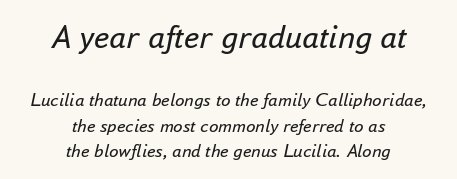
{"italic": "yes", "lean": "right", "slant_degrees": 16, "bold": "no", "weight": "regular", "width": "normal", "stroke_contrast": "low", "x_height": "small", "monospaced": "no", "underline": "no", "align": "center", "line_spacing": "normal", "line_spacing_ratio": 1.33, "letter_spacing": "normal", "letter_spacing_em": 0.0, "larger_block": "first", "size_ratio": 1.79, "glyph_px": 34}
